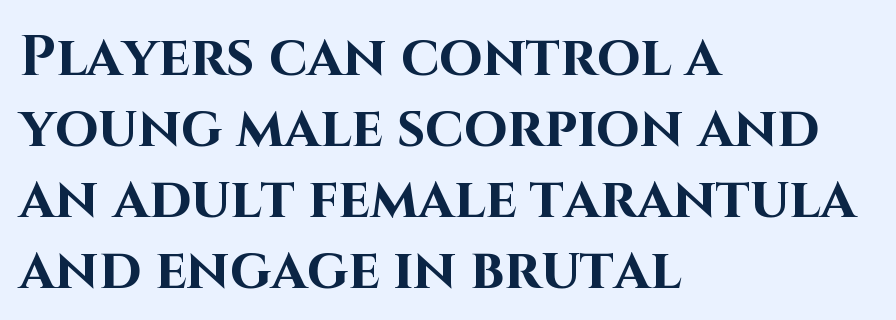
The gap between lines stays unmarked. Horizontal alignment here is leftward, the default for most running prose. This sample uses a sans-serif face. The glyphs have the mass of a bold cut. Regular leading. Varying glyph widths throughout — classic text-font behaviour.
